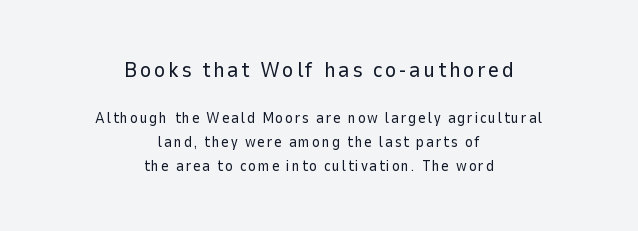
Q: Is the text bold? A: No.
Q: Is the text italic (slanted)? A: No, it is upright.
Q: Is the text underlined? A: No.
Q: How is the paragraph aligned? A: Centered.
Q: Is the spacing between lines tight, normal or loose? A: Normal.
Q: Which block of text is set in a larger size, the first (top) or the second (bottom)? A: The first (top) one.
